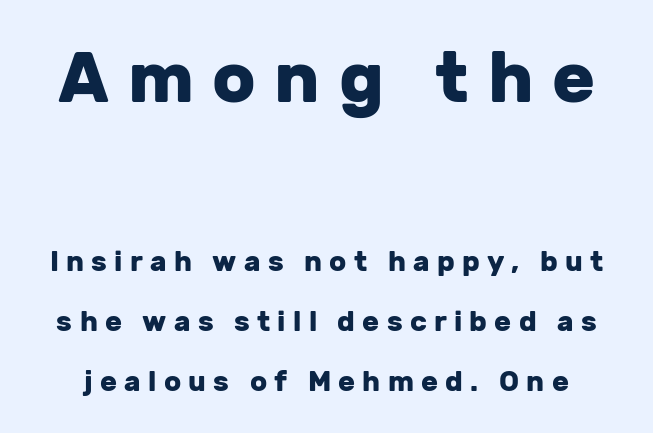
{"serif": "no", "italic": "no", "bold": "yes", "weight": "heavy", "width": "normal", "stroke_contrast": "low", "x_height": "medium", "monospaced": "no", "underline": "no", "line_spacing": "loose", "line_spacing_ratio": 2.14, "letter_spacing": "wide", "letter_spacing_em": 0.26, "larger_block": "first", "size_ratio": 2.54, "glyph_px": 71}
